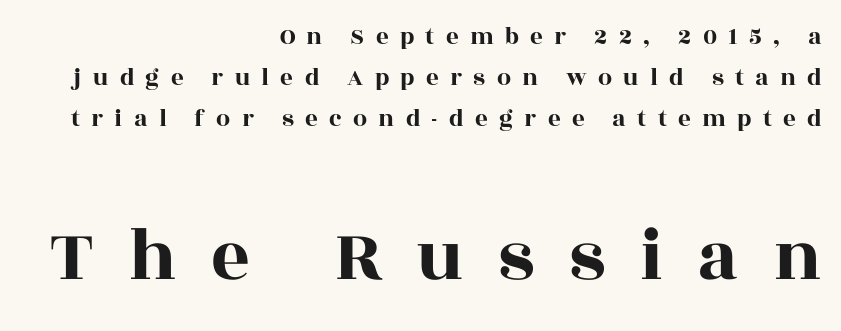
Q: Is the text italic (slanted)? A: No, it is upright.
Q: Is the typeface a serif or a sans-serif typeface? A: Serif.
Q: Is the text underlined? A: No.
Q: How is the paragraph aligned? A: Right-aligned.
Q: Is the spacing between letters normal or unusually wide? A: Unusually wide.
Q: Is the spacing between lines tight, normal or loose? A: Normal.
Q: Which block of text is set in a larger size, the first (top) or the second (bottom)? A: The second (bottom) one.
Q: Width (condensed, normal, or wide)? A: Wide.
Q: x-height? A: Large.
Q: Monospaced? A: No.
